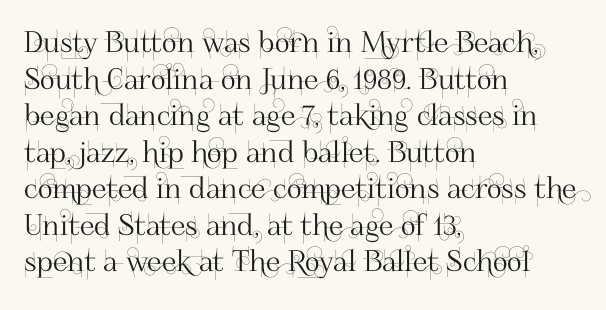
Q: Is the text italic (slanted)? A: No, it is upright.
Q: Is the typeface a serif or a sans-serif typeface? A: Sans-serif.
Q: Is the text underlined? A: No.
Q: How is the paragraph aligned? A: Left-aligned.
Q: Is the spacing between letters normal or unusually wide? A: Normal.
Q: Is the spacing between lines tight, normal or loose? A: Normal.
Q: Width (condensed, normal, or wide)? A: Normal.
Q: Stroke contrast? A: High.
Q: x-height? A: Small.
Q: Monospaced? A: No.
